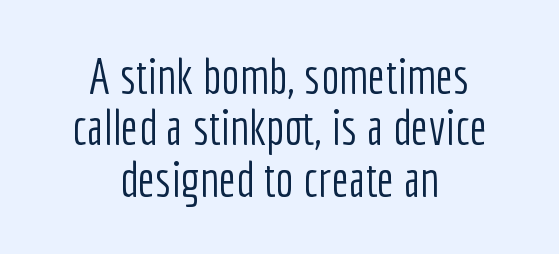
The image shows 49 px light, condensed sans-serif type, upright; set centered, tight line spacing (1.05x), normal letter spacing, not underlined; low stroke contrast and a medium x-height.
